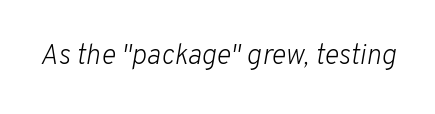
{"italic": "yes", "lean": "right", "slant_degrees": 10, "bold": "no", "weight": "light", "width": "normal", "stroke_contrast": "low", "x_height": "medium", "monospaced": "no", "underline": "no", "letter_spacing": "normal", "letter_spacing_em": 0.0, "glyph_px": 28}
